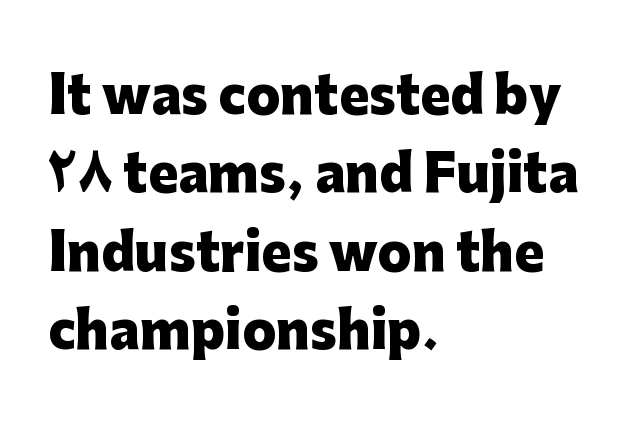
Q: Is the text bold? A: Yes.
Q: Is the text italic (slanted)? A: No, it is upright.
Q: Is the typeface a serif or a sans-serif typeface? A: Sans-serif.
Q: Is the text underlined? A: No.
Q: How is the paragraph aligned? A: Left-aligned.
Q: Is the spacing between letters normal or unusually wide? A: Normal.
Q: Is the spacing between lines tight, normal or loose? A: Normal.
Q: Width (condensed, normal, or wide)? A: Normal.
Q: Stroke contrast? A: Low.
Q: x-height? A: Medium.
Q: Monospaced? A: No.
